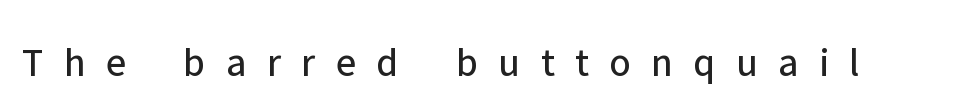
The strokes carry an ordinary text weight at most. Any mark beneath the type? The region is blank. There is plenty of visible air inserted between adjacent glyphs. A typesetter would label this face a sans. Note the varied advance widths — an 'i' is clearly narrower than an 'm'.
